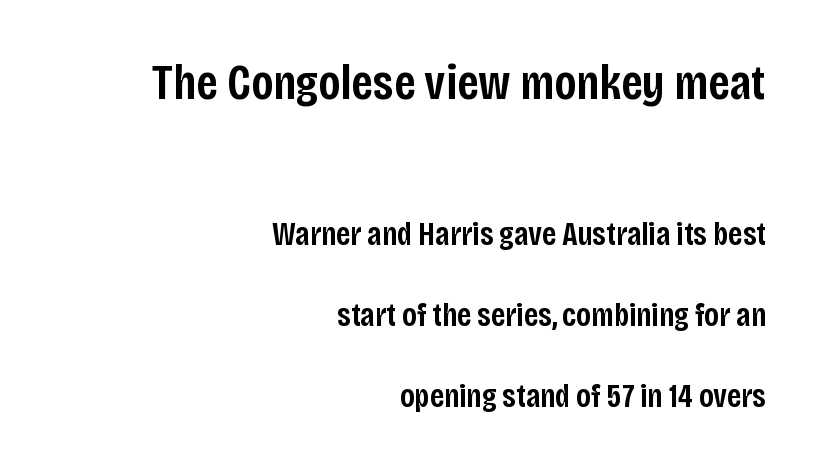
{"serif": "no", "italic": "no", "bold": "semi", "weight": "semibold", "width": "condensed", "stroke_contrast": "low", "x_height": "large", "monospaced": "no", "underline": "no", "align": "right", "line_spacing": "loose", "line_spacing_ratio": 2.45, "letter_spacing": "normal", "letter_spacing_em": 0.0, "larger_block": "first", "size_ratio": 1.52, "glyph_px": 50}
